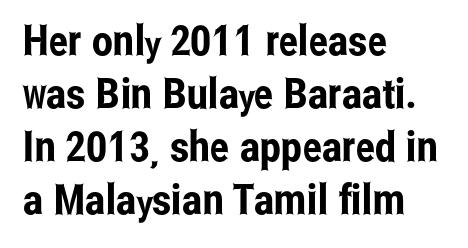
Unlike italic type, these characters show no tilt at all. The characters display no serif detailing; their extremities are plain. Type without underlining. Each letter keeps its own natural width here, so spacing adapts to shape.
